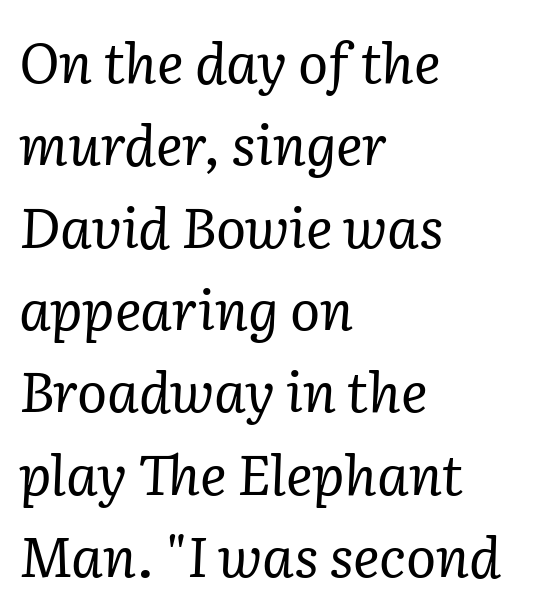
Q: Is the text bold? A: No.
Q: Is the text italic (slanted)? A: Yes, it leans right by about 2 degrees.
Q: Is the typeface a serif or a sans-serif typeface? A: Serif.
Q: Is the text underlined? A: No.
Q: How is the paragraph aligned? A: Left-aligned.
Q: Is the spacing between letters normal or unusually wide? A: Normal.
Q: Is the spacing between lines tight, normal or loose? A: Normal.
Q: Width (condensed, normal, or wide)? A: Normal.
Q: Stroke contrast? A: Low.
Q: x-height? A: Medium.
Q: Monospaced? A: No.
